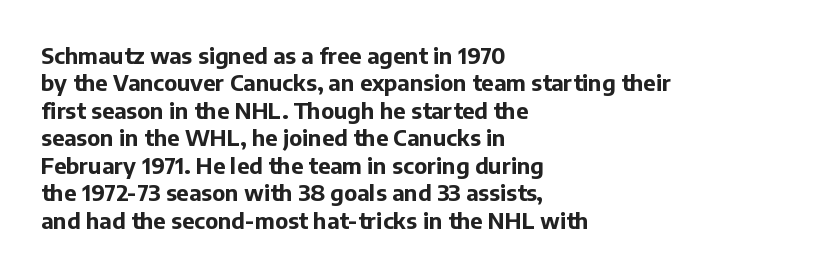
Only glyphs here, with clear space below each row. The type sits square on the baseline with zero lean. Short note: letters normally spaced. Summary of vertical rhythm: regular, with standard interline spacing. Thick stems and heavy bowls — unmistakably bold. Short and long lines alike share a common starting point at left.
